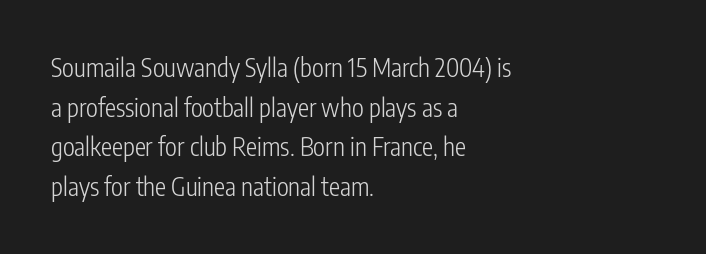
No italicization has been applied; the sample stays upright. Which margin do the lines hug? The left one — the right edge is uneven. Interline gaps are of average width in this sample. Descender tails drop into unmarked territory.
